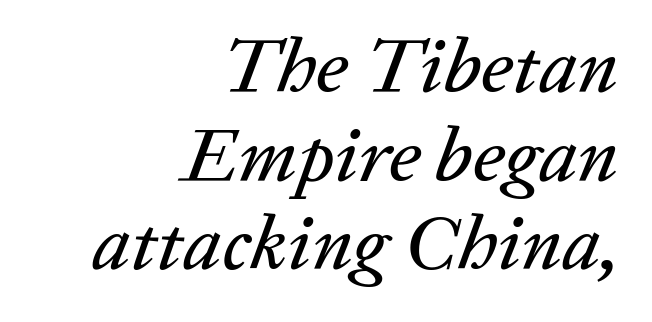
{"italic": "yes", "lean": "right", "slant_degrees": 20, "width": "normal", "stroke_contrast": "low", "x_height": "medium", "monospaced": "no", "underline": "no", "align": "right", "line_spacing": "tight", "line_spacing_ratio": 1.15, "letter_spacing": "normal", "letter_spacing_em": 0.0, "glyph_px": 77}
